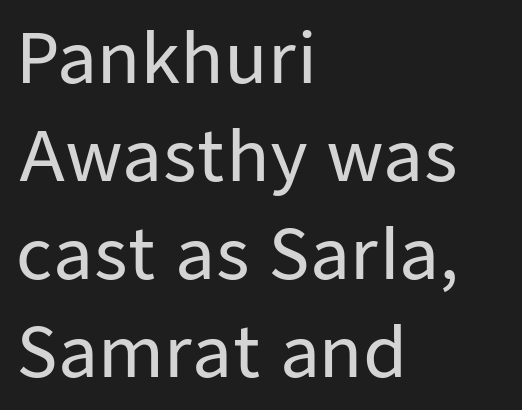
The face used here is proportionally spaced, like ordinary book or web type. Honestly, there is no underline to notice here at all. Line spacing here is normal. Does extra space separate the letters? No, they use regular spacing.
